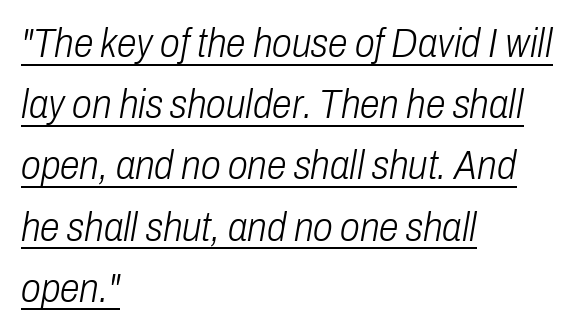
Q: Is the text bold? A: No.
Q: Is the text italic (slanted)? A: Yes, it leans right by about 10 degrees.
Q: Is the text underlined? A: Yes.
Q: How is the paragraph aligned? A: Left-aligned.
Q: Is the spacing between letters normal or unusually wide? A: Normal.
Q: Is the spacing between lines tight, normal or loose? A: Normal.
Q: Width (condensed, normal, or wide)? A: Condensed.
Q: Stroke contrast? A: Low.
Q: x-height? A: Medium.
Q: Monospaced? A: No.
